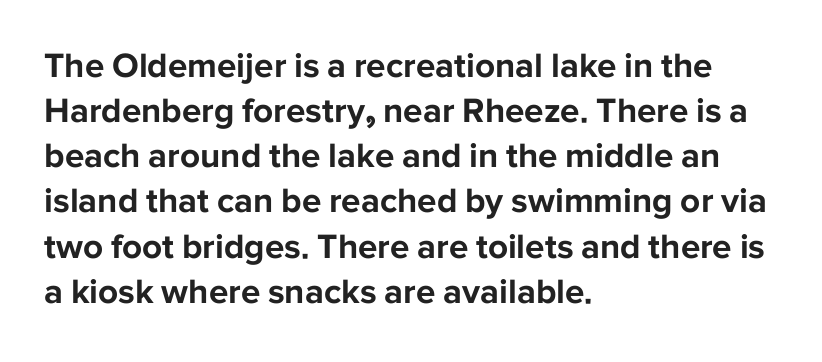
{"serif": "no", "italic": "no", "bold": "yes", "weight": "bold", "width": "normal", "stroke_contrast": "low", "x_height": "medium", "monospaced": "no", "underline": "no", "align": "left", "line_spacing": "normal", "line_spacing_ratio": 1.29, "letter_spacing": "normal", "letter_spacing_em": 0.0, "glyph_px": 35}
